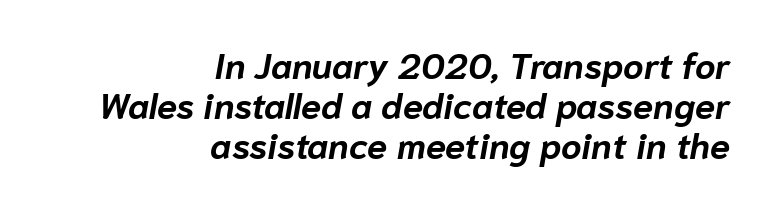
Q: Is the text bold? A: Yes.
Q: Is the text italic (slanted)? A: Yes, it leans right by about 10 degrees.
Q: Is the text underlined? A: No.
Q: How is the paragraph aligned? A: Right-aligned.
Q: Is the spacing between letters normal or unusually wide? A: Normal.
Q: Is the spacing between lines tight, normal or loose? A: Tight.
Q: Width (condensed, normal, or wide)? A: Normal.
Q: Stroke contrast? A: Low.
Q: x-height? A: Medium.
Q: Monospaced? A: No.
